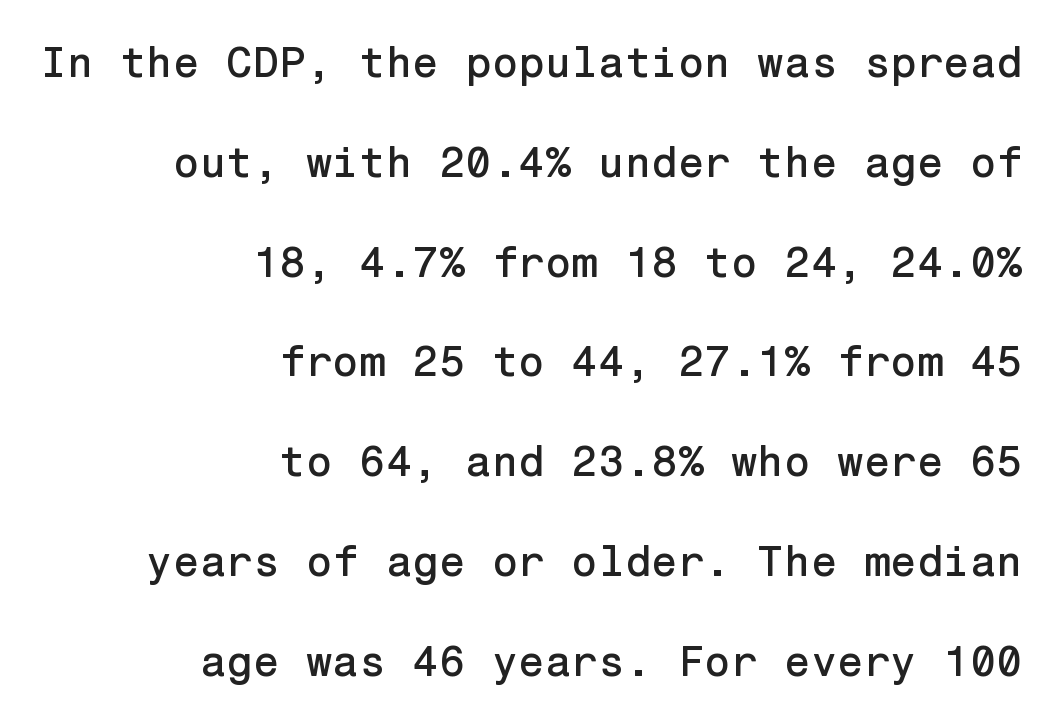
Q: Is the text italic (slanted)? A: No, it is upright.
Q: Is the typeface a serif or a sans-serif typeface? A: Sans-serif.
Q: Is the text underlined? A: No.
Q: How is the paragraph aligned? A: Right-aligned.
Q: Is the spacing between letters normal or unusually wide? A: Normal.
Q: Is the spacing between lines tight, normal or loose? A: Loose.
Q: Width (condensed, normal, or wide)? A: Normal.
Q: Stroke contrast? A: Low.
Q: x-height? A: Medium.
